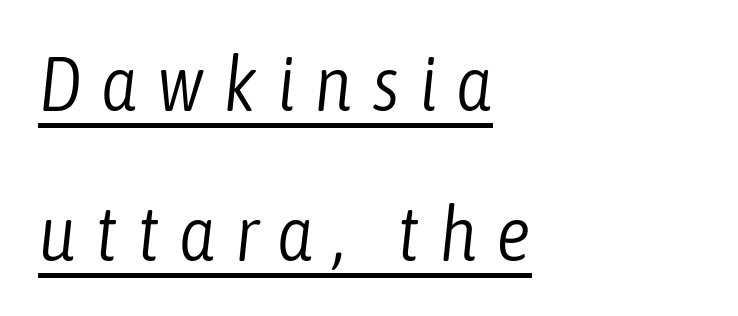
Descenders here cross a horizontal rule under the line. The strokes are not fattened; the text isn't bold. The passage is arranged the way most books set body copy — flush left. Quick note: italic. There is plenty of visible air inserted between adjacent glyphs.
